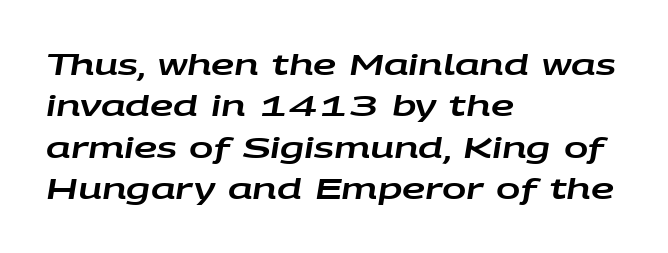
Q: Is the text italic (slanted)? A: Yes, it leans right by about 9 degrees.
Q: Is the text underlined? A: No.
Q: How is the paragraph aligned? A: Left-aligned.
Q: Is the spacing between letters normal or unusually wide? A: Normal.
Q: Is the spacing between lines tight, normal or loose? A: Normal.
Q: Width (condensed, normal, or wide)? A: Wide.
Q: Stroke contrast? A: Low.
Q: x-height? A: Large.
Q: Monospaced? A: No.
